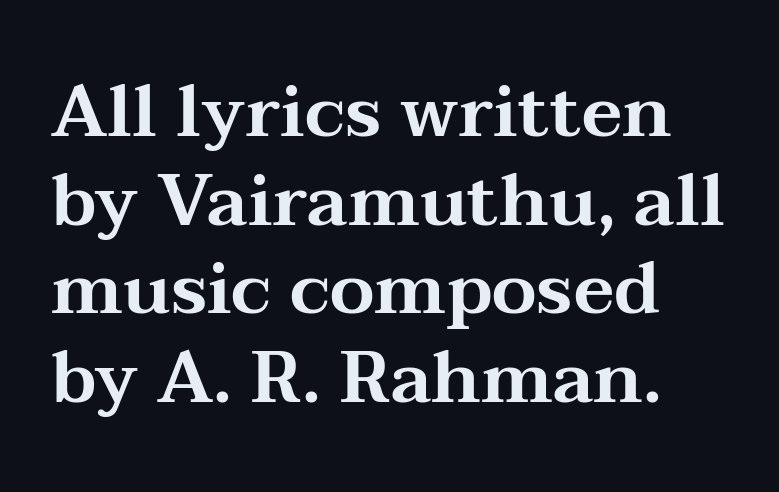
{"serif": "yes", "italic": "no", "width": "wide", "stroke_contrast": "medium", "x_height": "medium", "monospaced": "no", "underline": "no", "align": "left", "line_spacing_ratio": 1.23, "letter_spacing": "normal", "letter_spacing_em": 0.0, "glyph_px": 72}
